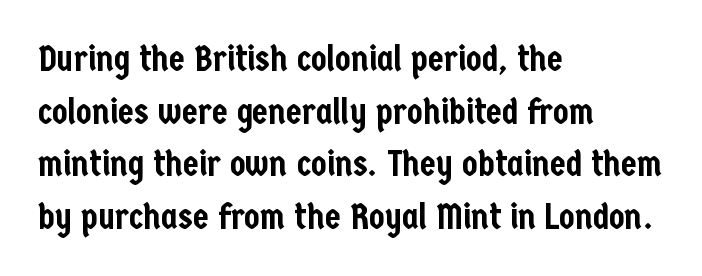
The image shows 36 px condensed sans-serif type, upright; set left-aligned, normal line spacing (1.46x), normal letter spacing, not underlined; low stroke contrast and a medium x-height.
